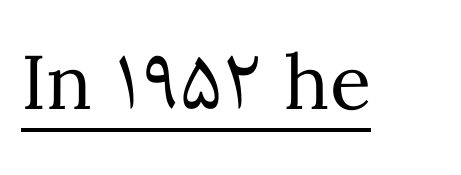
Q: Is the text bold? A: No.
Q: Is the text italic (slanted)? A: No, it is upright.
Q: Is the text underlined? A: Yes.
Q: Is the spacing between letters normal or unusually wide? A: Normal.
Q: Width (condensed, normal, or wide)? A: Normal.
Q: Stroke contrast? A: Medium.
Q: x-height? A: Medium.
Q: Monospaced? A: No.
